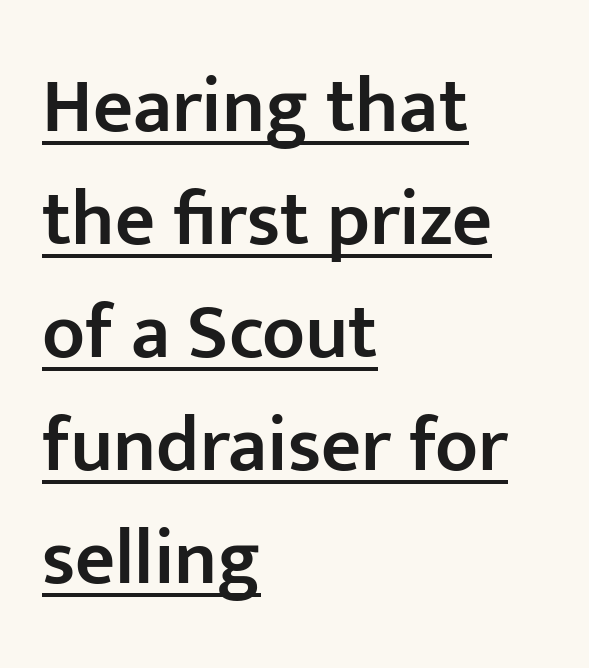
Tracking here is standard; glyphs follow each other at the usual distance. This sample uses an upright cut, with every glyph sitting square on the baseline. Leading: standard. These lines are rendered in a variable-pitch font.
